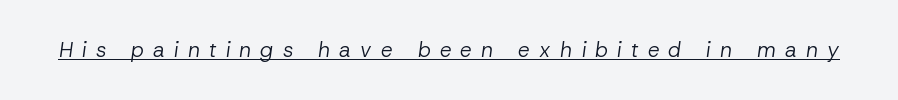
The image shows 21 px text type, italic (leaning right); set unusually wide letter spacing (+0.44 em), underlined.
